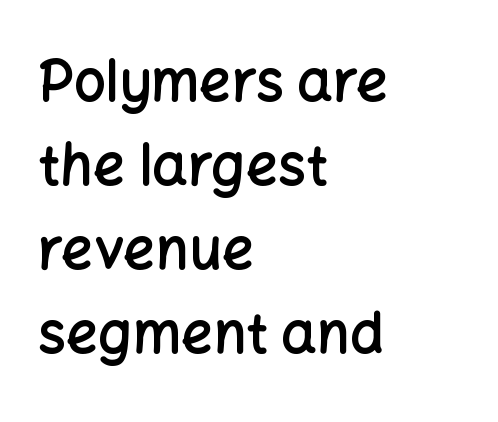
The image shows 56 px semibold sans-serif type, upright; set left-aligned, normal line spacing (1.5x), normal letter spacing, not underlined; low stroke contrast and a medium x-height.
